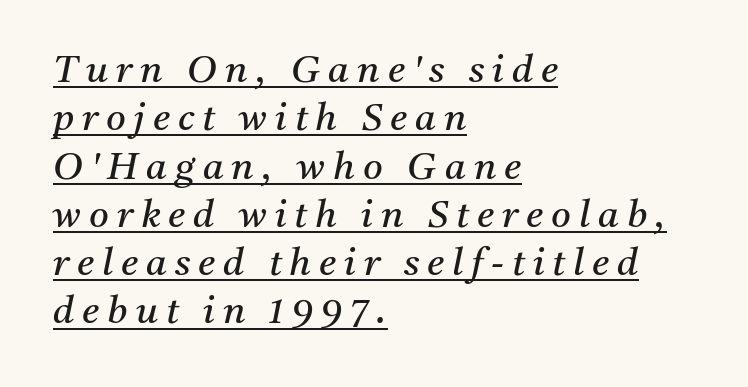
{"serif": "yes", "italic": "yes", "lean": "right", "slant_degrees": 11, "bold": "no", "weight": "regular", "width": "normal", "stroke_contrast": "medium", "x_height": "medium", "monospaced": "no", "underline": "yes", "align": "left", "line_spacing": "normal", "line_spacing_ratio": 1.27, "letter_spacing": "wide", "letter_spacing_em": 0.21, "glyph_px": 38}
